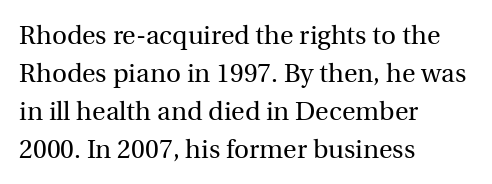
Visually the block forms a straight wall on the left and a jagged coastline on the right. Caption: standard tracking, unaltered. The type sits square on the baseline with zero lean. Weight: not bold — regular or lighter.
